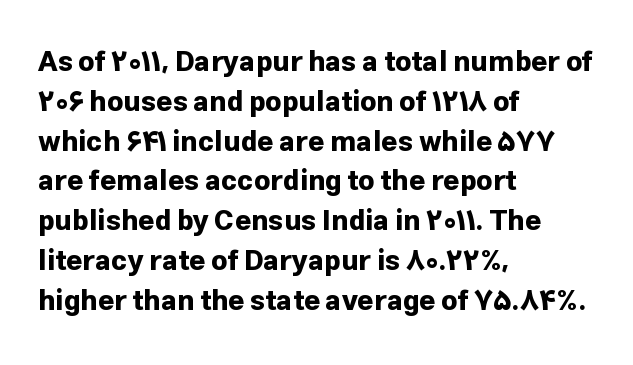
The paragraph has a hard left edge and a soft right edge. Looks like regular typesetting: each glyph gets only the width it needs. I'd call this a sans setting — the letters go barefoot. Each word holds together tightly as a unit, with standard inter-letter gaps. Caption: bold face, heavy strokes.
